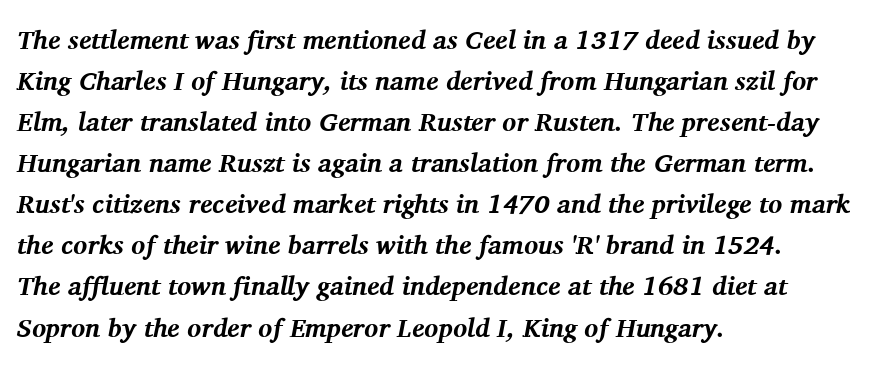
Q: Is the text bold? A: Yes.
Q: Is the text italic (slanted)? A: Yes, it leans right by about 11 degrees.
Q: Is the text underlined? A: No.
Q: How is the paragraph aligned? A: Left-aligned.
Q: Is the spacing between letters normal or unusually wide? A: Normal.
Q: Is the spacing between lines tight, normal or loose? A: Normal.
